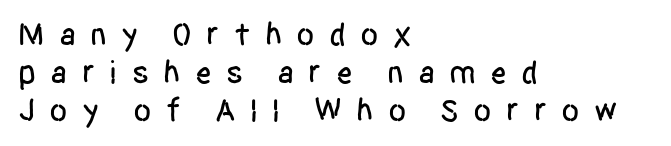
Ascenders rise straight up at ninety degrees. The letters advance in unequal steps, a hallmark of proportional type. Each word looks stretched out because of the extra space between its letters. Look at the bottom of the vertical strokes: they stop flat, with no serifs. Check the space under the baseline: it is left empty. Rows of type sit shoulder to shoulder in the vertical direction.
